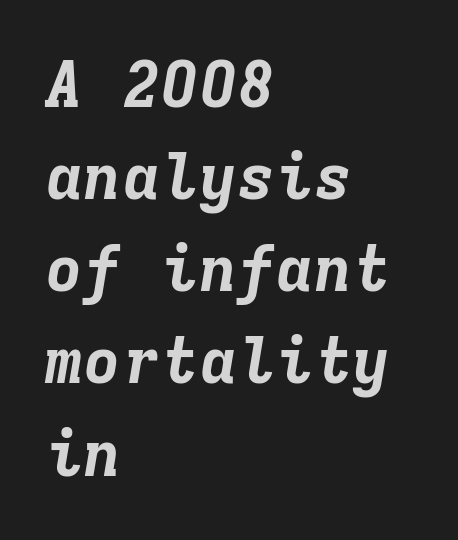
The image shows 64 px bold type, italic (leaning right), monospaced; set left-aligned, normal line spacing (1.44x), normal letter spacing, not underlined; low stroke contrast and a medium x-height.
